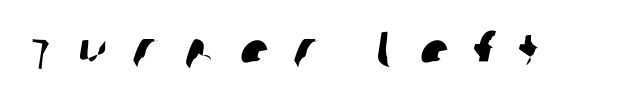
The image shows 53 px sans-serif type; set unusually wide letter spacing (+0.47 em), not underlined; low stroke contrast and a large x-height.
